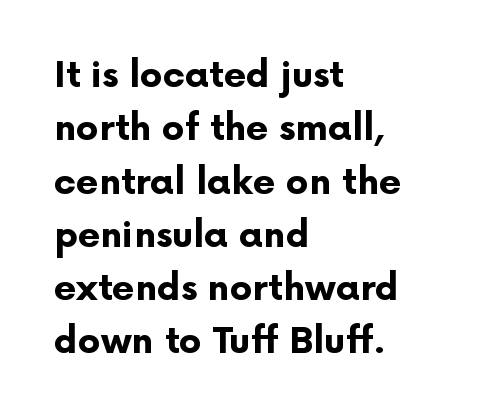
Caption: bold face, heavy strokes. Quick note: not italic, upright. Each letter keeps its own natural width here, so spacing adapts to shape. The zone under the glyphs is completely vacant. Horizontal bands of white between lines are of average thickness. You could call the tracking neutral — neither tight nor loose.
